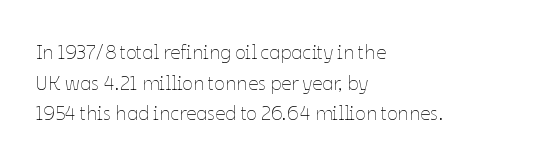
The image shows 20 px text type, upright; set left-aligned, normal line spacing (1.53x), normal letter spacing, not underlined.
